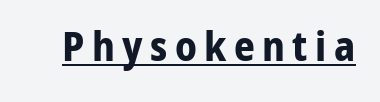
Q: Is the text bold? A: Yes.
Q: Is the text italic (slanted)? A: No, it is upright.
Q: Is the typeface a serif or a sans-serif typeface? A: Sans-serif.
Q: Is the text underlined? A: Yes.
Q: Width (condensed, normal, or wide)? A: Normal.
Q: Stroke contrast? A: Low.
Q: x-height? A: Medium.
Q: Monospaced? A: No.
